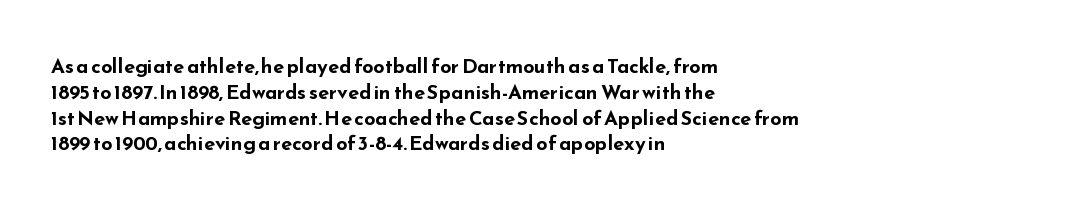
Q: Is the text bold? A: Yes.
Q: Is the text italic (slanted)? A: No, it is upright.
Q: Is the text underlined? A: No.
Q: How is the paragraph aligned? A: Left-aligned.
Q: Is the spacing between letters normal or unusually wide? A: Normal.
Q: Is the spacing between lines tight, normal or loose? A: Normal.
